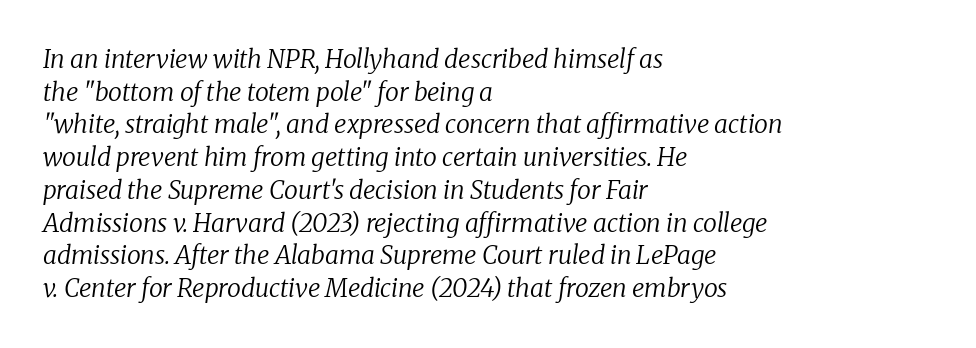
{"italic": "yes", "lean": "right", "slant_degrees": 8, "bold": "no", "underline": "no", "align": "left", "line_spacing": "normal", "line_spacing_ratio": 1.31, "letter_spacing": "normal", "letter_spacing_em": 0.0, "glyph_px": 25}
